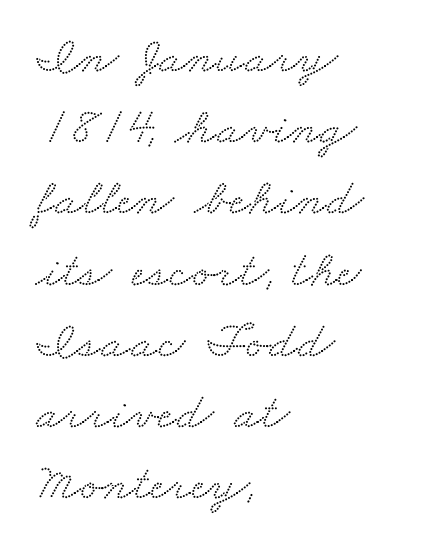
The image shows 52 px wide serif type; set left-aligned, normal line spacing (1.37x), normal letter spacing, not underlined; medium stroke contrast and a small x-height.
